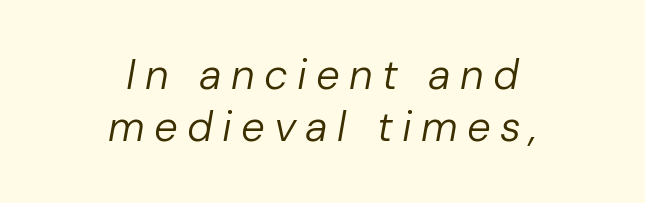
Q: Is the text bold? A: No.
Q: Is the text italic (slanted)? A: Yes, it leans right by about 10 degrees.
Q: Is the text underlined? A: No.
Q: How is the paragraph aligned? A: Centered.
Q: Is the spacing between letters normal or unusually wide? A: Unusually wide.
Q: Is the spacing between lines tight, normal or loose? A: Normal.
Q: Width (condensed, normal, or wide)? A: Normal.
Q: Stroke contrast? A: Low.
Q: x-height? A: Medium.
Q: Monospaced? A: No.
